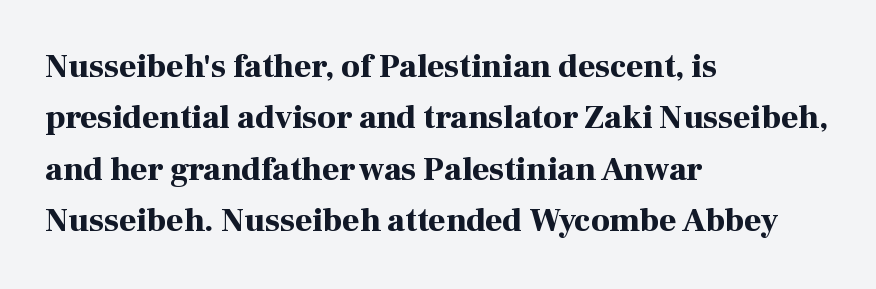
Q: Is the text bold? A: Yes.
Q: Is the text italic (slanted)? A: No, it is upright.
Q: Is the typeface a serif or a sans-serif typeface? A: Serif.
Q: Is the text underlined? A: No.
Q: How is the paragraph aligned? A: Left-aligned.
Q: Is the spacing between letters normal or unusually wide? A: Normal.
Q: Is the spacing between lines tight, normal or loose? A: Normal.
Q: Width (condensed, normal, or wide)? A: Normal.
Q: Stroke contrast? A: High.
Q: x-height? A: Medium.
Q: Monospaced? A: No.
